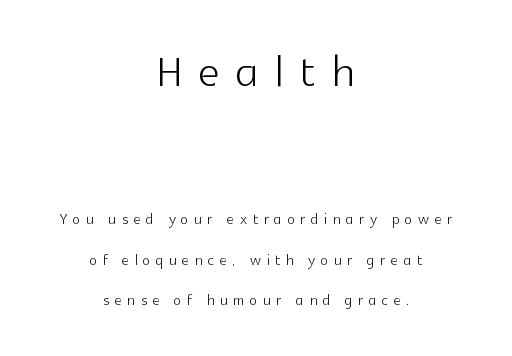
The image shows 59 px light sans-serif type, upright; set centered, loose line spacing (2.02x), unusually wide letter spacing (+0.28 em), not underlined; the first (top) block is 2.95x larger; a medium x-height.
